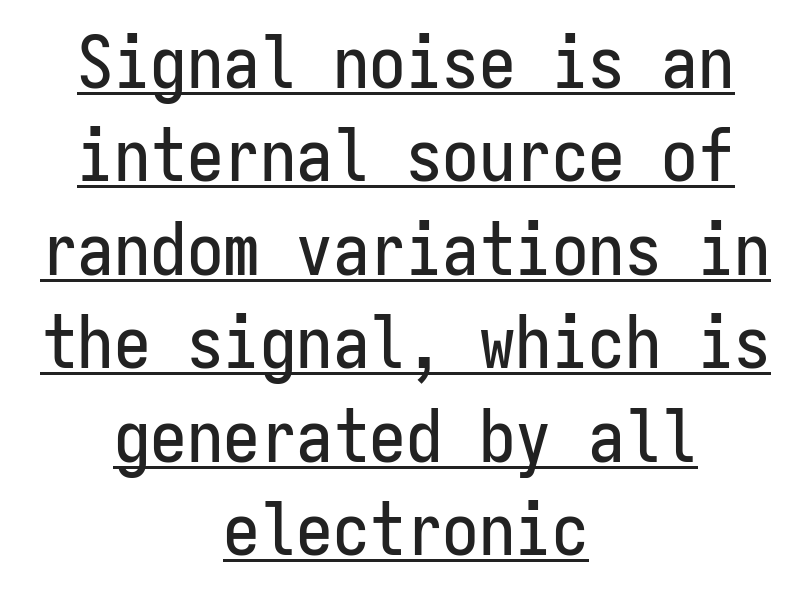
The image shows 73 px condensed sans-serif type, upright, monospaced; set centered, normal line spacing (1.28x), normal letter spacing, underlined; low stroke contrast and a medium x-height.
